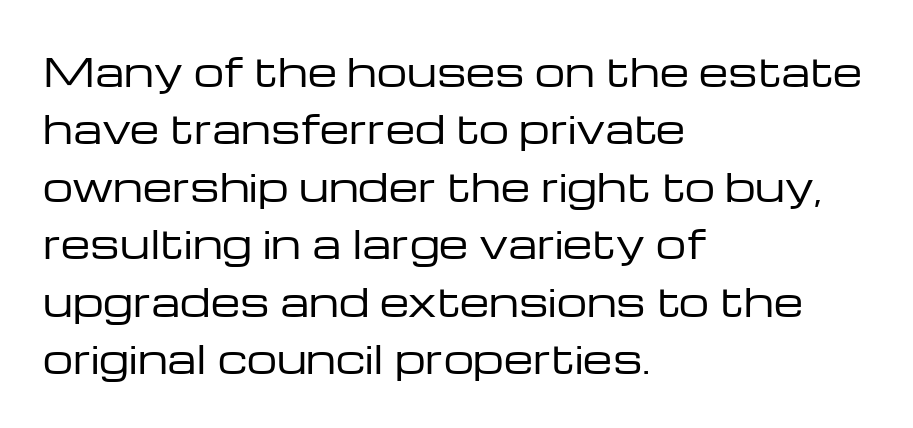
These lines are composed in type without serifs. In terms of leading, this rendering sits right in the middle. Every character sits straight up, as roman type does. You could call the tracking neutral — neither tight nor loose.
